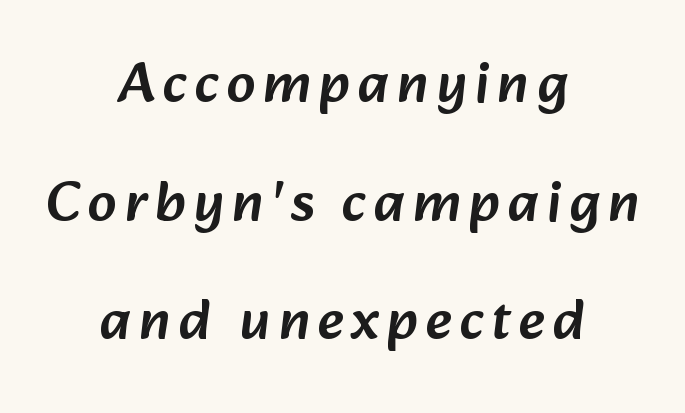
{"serif": "no", "width": "normal", "stroke_contrast": "low", "x_height": "medium", "monospaced": "no", "underline": "no", "align": "center", "line_spacing": "loose", "line_spacing_ratio": 2.08, "glyph_px": 57}
